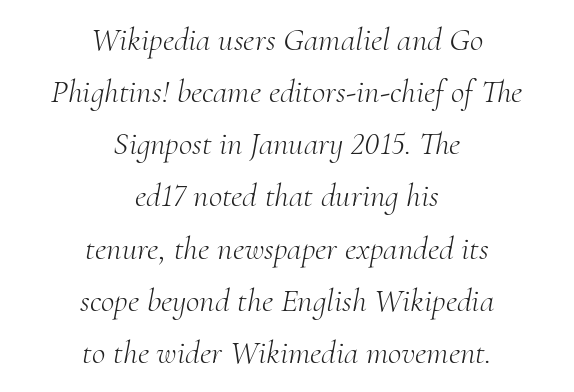
The image shows 33 px light serif type, italic (leaning right); set centered, normal line spacing (1.58x), normal letter spacing, not underlined; medium stroke contrast and a small x-height.
